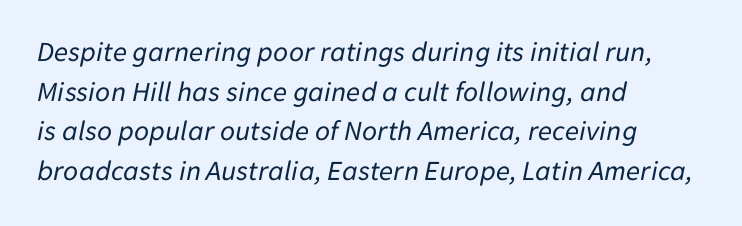
The image shows 29 px regular-weight type, italic (leaning right); set left-aligned, normal line spacing (1.37x), normal letter spacing, not underlined; low stroke contrast and a medium x-height.
